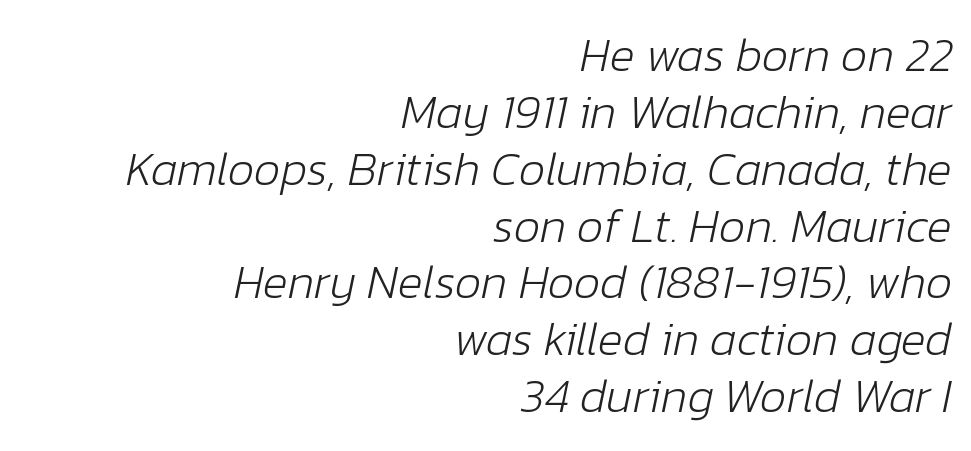
The whole block is typeset with a tilt. Glyph-to-glyph distance matches everyday printed text. Unbolded letterforms with no extra heft. The paragraph has a hard right edge and a soft left edge. Looks like regular typesetting: each glyph gets only the width it needs.
